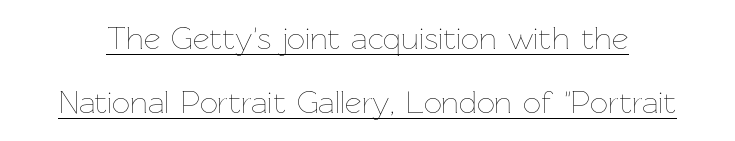
The image shows 32 px thin type, upright; set loose line spacing (2.0x), normal letter spacing, underlined; low stroke contrast and a medium x-height.
